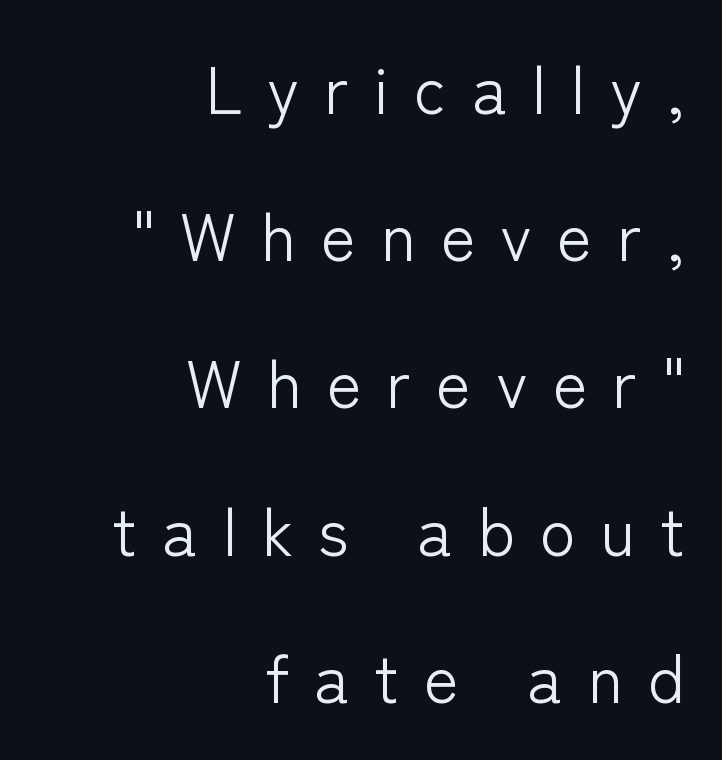
Posture: vertical. If you measured baseline to baseline, you'd find a long distance. These lines are rendered in a variable-pitch font. Regarding serifs, this sample does without them. Stems and bowls with no extra thickness — not bold.
